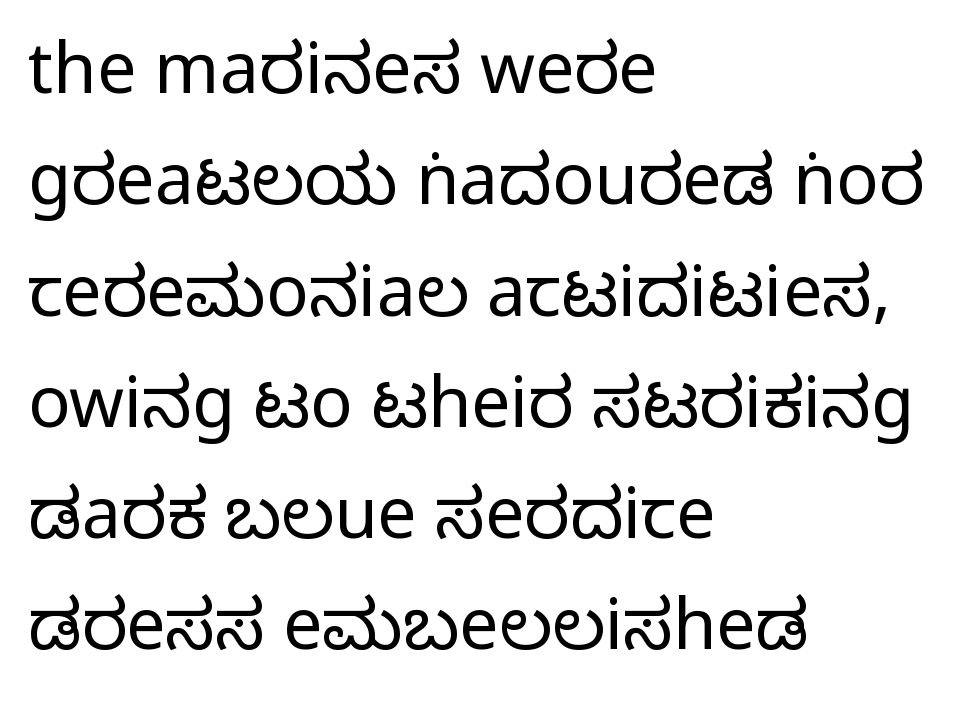
The image shows 70 px regular-weight, condensed sans-serif type, upright; set left-aligned, normal line spacing (1.59x), normal letter spacing, not underlined; low stroke contrast and a large x-height.
